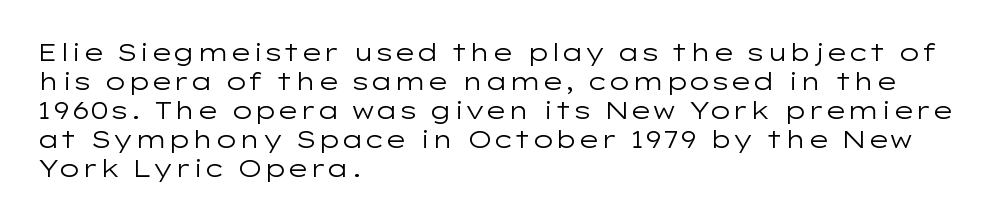
Q: Is the text bold? A: No.
Q: Is the text italic (slanted)? A: No, it is upright.
Q: Is the text underlined? A: No.
Q: How is the paragraph aligned? A: Left-aligned.
Q: Is the spacing between letters normal or unusually wide? A: Normal.
